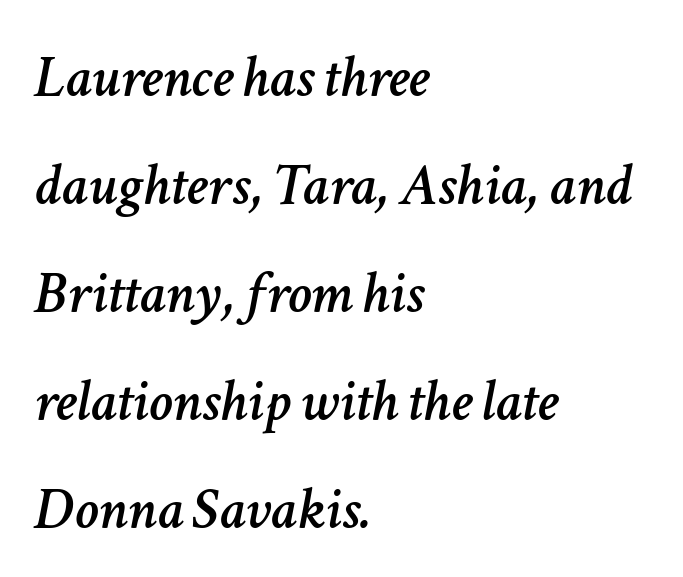
Q: Is the text italic (slanted)? A: Yes, it leans right by about 11 degrees.
Q: Is the text underlined? A: No.
Q: How is the paragraph aligned? A: Left-aligned.
Q: Is the spacing between letters normal or unusually wide? A: Normal.
Q: Width (condensed, normal, or wide)? A: Normal.
Q: Stroke contrast? A: Low.
Q: x-height? A: Medium.
Q: Monospaced? A: No.
